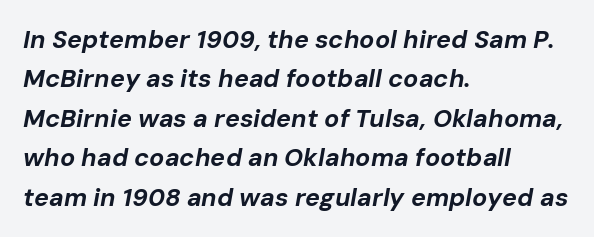
The image shows 25 px bold type, italic (leaning right); set left-aligned, normal line spacing (1.58x), normal letter spacing, not underlined.
